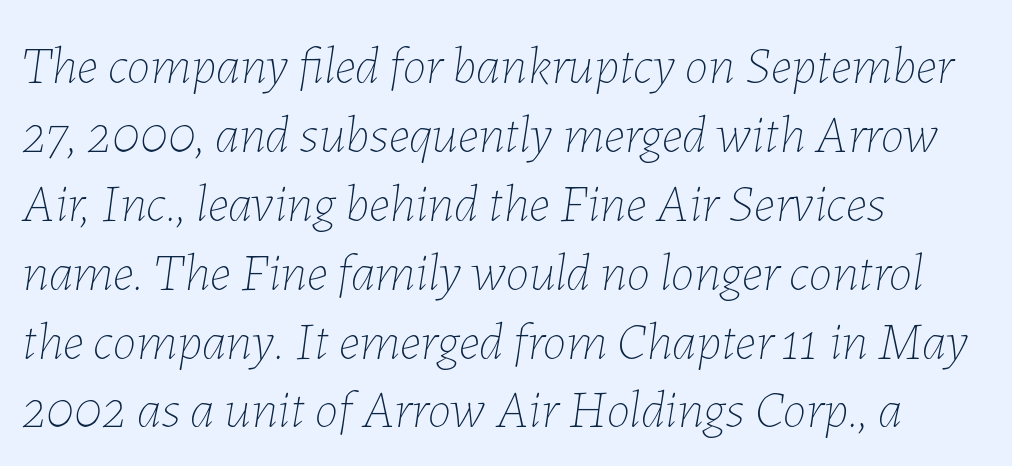
The image shows 53 px thin type, italic (leaning right); set left-aligned, normal line spacing (1.3x), normal letter spacing, not underlined; low stroke contrast and a medium x-height.
